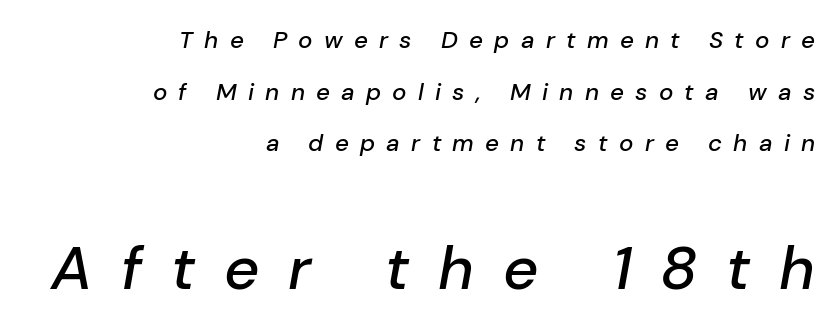
The image shows 61 px text type, italic (leaning right); set right-aligned, loose line spacing (2.15x), unusually wide letter spacing (+0.47 em), not underlined; the second (bottom) block is 2.54x larger; low stroke contrast and a medium x-height.
